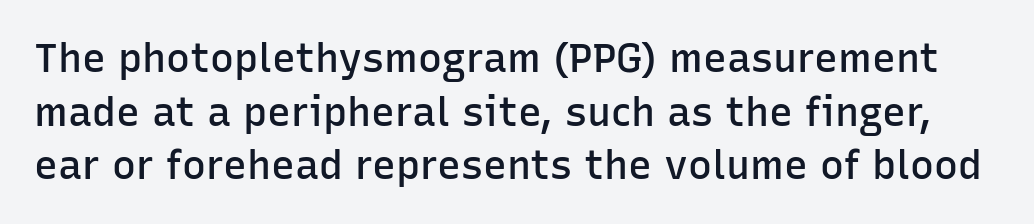
Any mark beneath the type? The region is blank. Horizontal bands of white between lines are of average thickness. Students, note that the glyphs here touch the page at normal intervals. Character widths vary here, with narrow letters taking less room than wide ones. Caption: semibold face, moderately heavy strokes.
